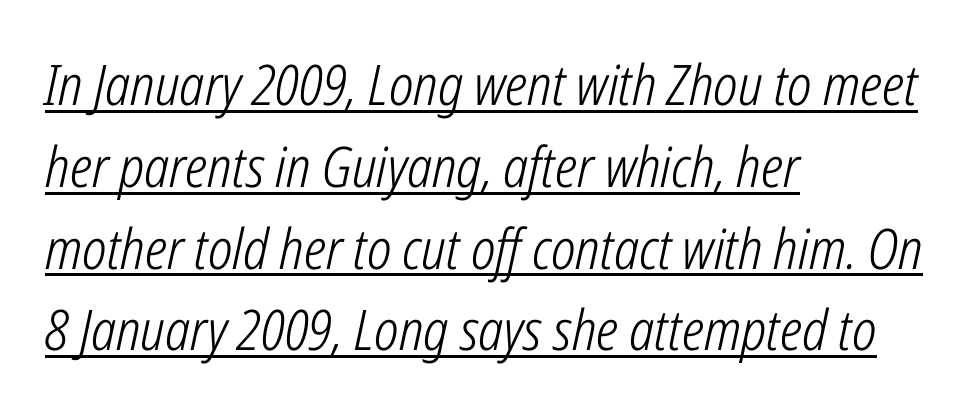
The image shows 56 px light, condensed type, italic (leaning right); set left-aligned, normal line spacing (1.46x), normal letter spacing, underlined; low stroke contrast and a medium x-height.
